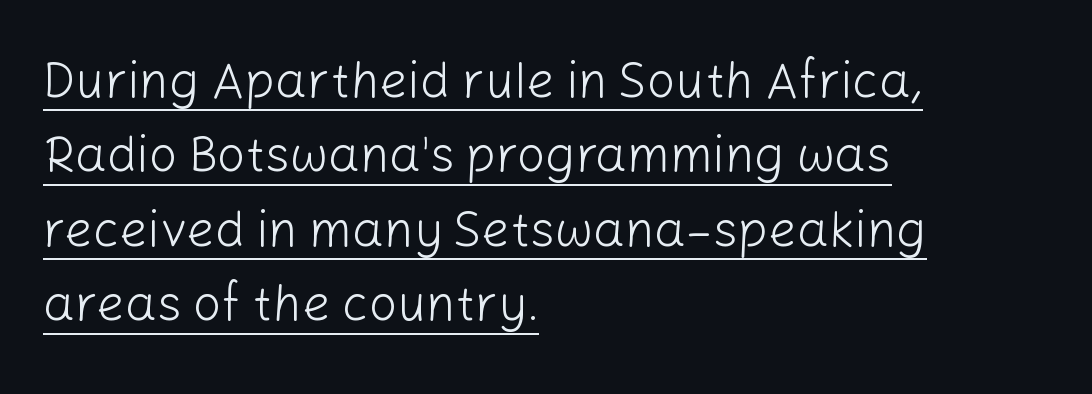
The face used here is proportionally spaced, like ordinary book or web type. Italic? Not at all — the glyphs are vertical. Every word sits above its own underline. Honestly, the letter spacing is just normal — you wouldn't notice it.
